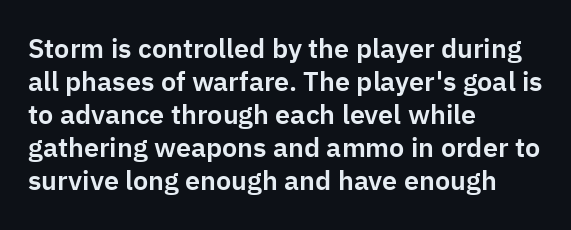
The image shows 27 px text type, upright; set left-aligned, line spacing 1.22x, normal letter spacing, not underlined.
